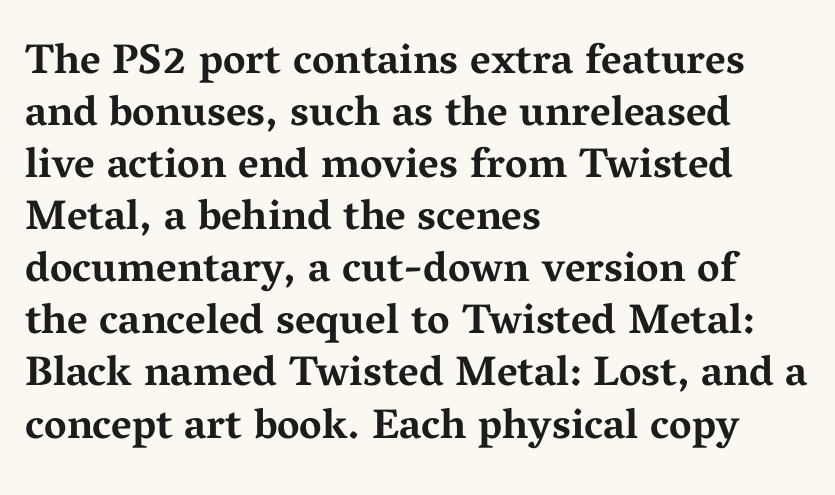
Observe the serifs anchoring each vertical stroke in this sample. Its strokes are broad and dark, the hallmark of bold type. The space beneath each line is pristine and unruled. Visually the block forms a straight wall on the left and a jagged coastline on the right.
